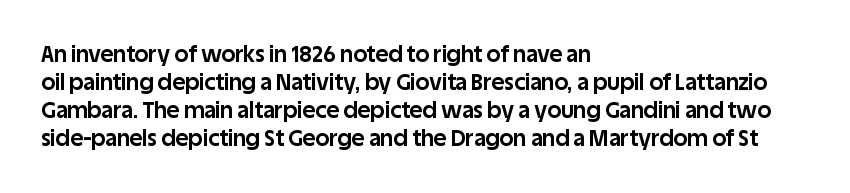
Q: Is the text bold? A: Yes.
Q: Is the text italic (slanted)? A: No, it is upright.
Q: Is the text underlined? A: No.
Q: How is the paragraph aligned? A: Left-aligned.
Q: Is the spacing between letters normal or unusually wide? A: Normal.
Q: Is the spacing between lines tight, normal or loose? A: Normal.
